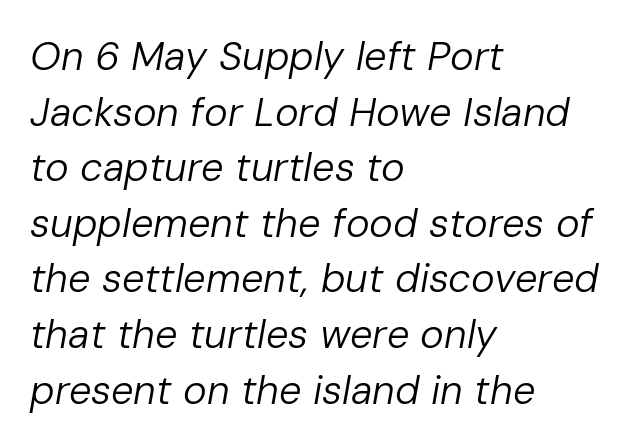
The image shows 40 px regular-weight type, italic (leaning right); set left-aligned, normal line spacing (1.39x), normal letter spacing, not underlined; low stroke contrast and a medium x-height.
